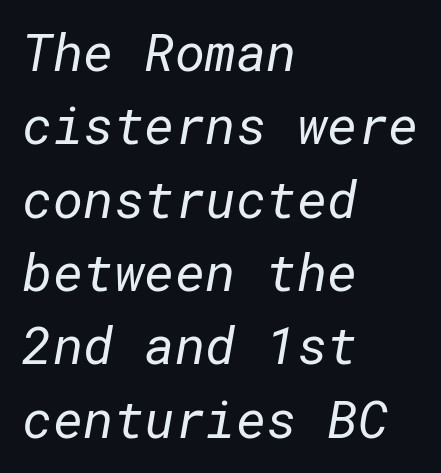
Q: Is the text bold? A: No.
Q: Is the typeface a serif or a sans-serif typeface? A: Sans-serif.
Q: Is the text underlined? A: No.
Q: How is the paragraph aligned? A: Left-aligned.
Q: Is the spacing between letters normal or unusually wide? A: Normal.
Q: Is the spacing between lines tight, normal or loose? A: Normal.
Q: Width (condensed, normal, or wide)? A: Normal.
Q: Stroke contrast? A: Low.
Q: x-height? A: Medium.
